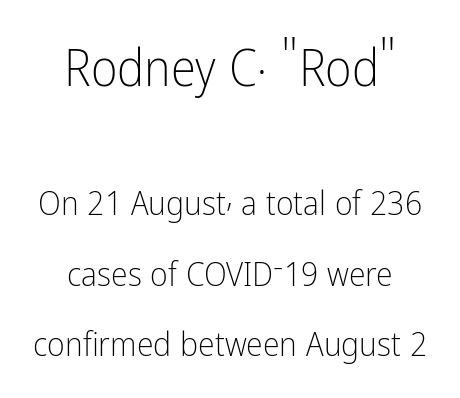
The image shows 51 px light, condensed sans-serif type, upright; set centered, loose line spacing (2.08x), normal letter spacing, not underlined; the first (top) block is 1.5x larger; low stroke contrast and a medium x-height.
